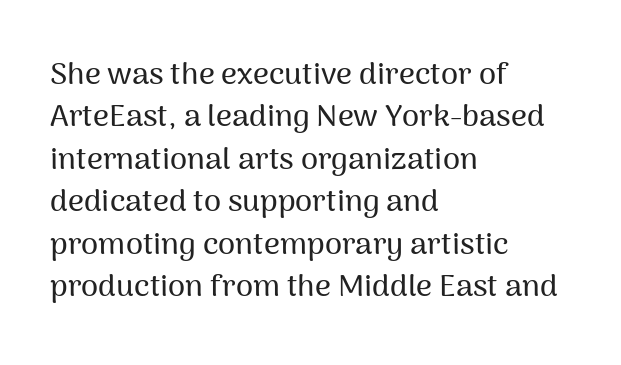
The lines sit at an ordinary, default distance from one another. Check the space under the baseline: it is left empty. All the whitespace from short lines collects on the right. The font's upright variant was chosen for this text.
